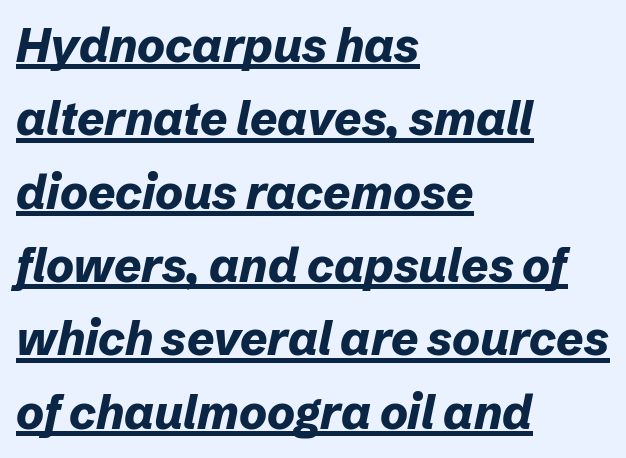
The image shows 47 px bold type, italic (leaning right); set left-aligned, normal line spacing (1.56x), normal letter spacing, underlined; low stroke contrast and a medium x-height.
